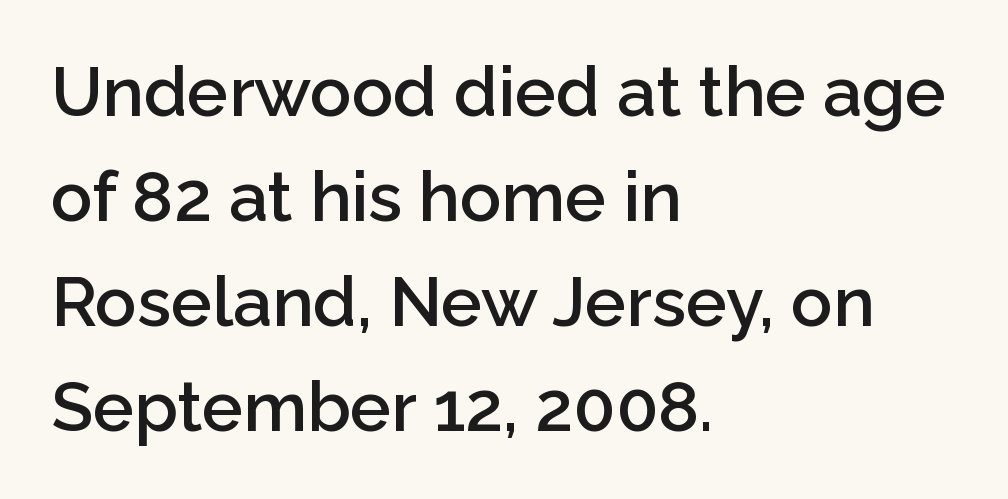
Check the space under the baseline: it is left empty. The line-height multiplier appears to be the usual default. Glyph-to-glyph distance matches everyday printed text. The font is running at a semibold setting, under full bold. No italicization has been applied; the sample stays upright.
